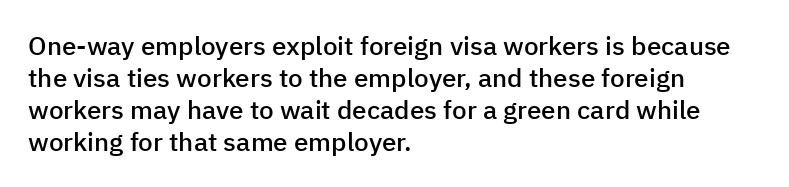
The image shows 26 px text type, upright; set left-aligned, line spacing 1.23x, normal letter spacing, not underlined.
